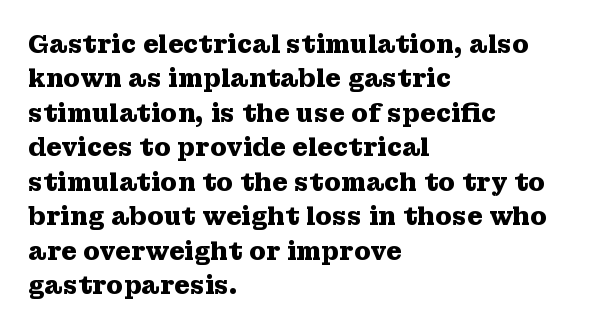
Plain, unruled lines of type. Italic: no, the glyphs are upright roman. The face used here has the dense, thick strokes of a bold. Compared with typical paragraphs, the rows here are spaced about the same. The paragraph has a hard left edge and a soft right edge. Here the glyphs are tracked normally, forming tight word shapes.
